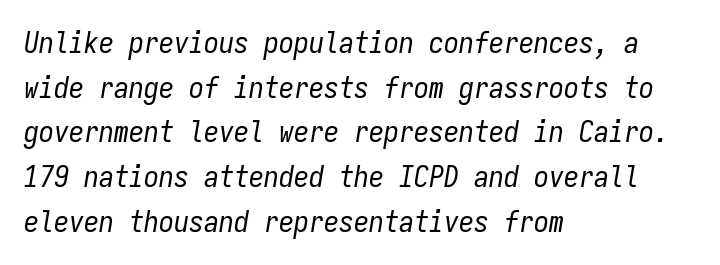
Q: Is the text bold? A: No.
Q: Is the text italic (slanted)? A: Yes, it leans right by about 9 degrees.
Q: Is the text underlined? A: No.
Q: How is the paragraph aligned? A: Left-aligned.
Q: Is the spacing between letters normal or unusually wide? A: Normal.
Q: Is the spacing between lines tight, normal or loose? A: Normal.
Q: Width (condensed, normal, or wide)? A: Condensed.
Q: Stroke contrast? A: Low.
Q: x-height? A: Medium.
Q: Monospaced? A: Yes.
